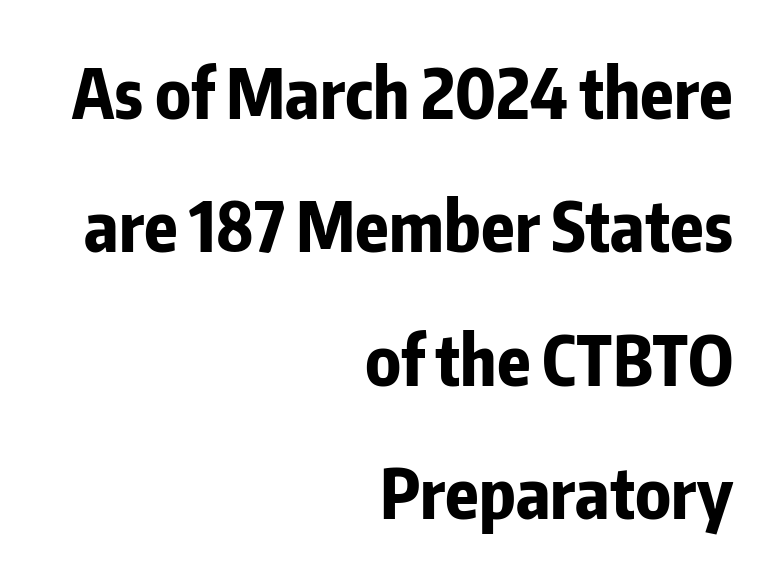
Q: Is the text bold? A: Yes.
Q: Is the text italic (slanted)? A: No, it is upright.
Q: Is the typeface a serif or a sans-serif typeface? A: Sans-serif.
Q: Is the text underlined? A: No.
Q: How is the paragraph aligned? A: Right-aligned.
Q: Is the spacing between letters normal or unusually wide? A: Normal.
Q: Is the spacing between lines tight, normal or loose? A: Loose.
Q: Width (condensed, normal, or wide)? A: Condensed.
Q: Stroke contrast? A: Low.
Q: x-height? A: Medium.
Q: Monospaced? A: No.
